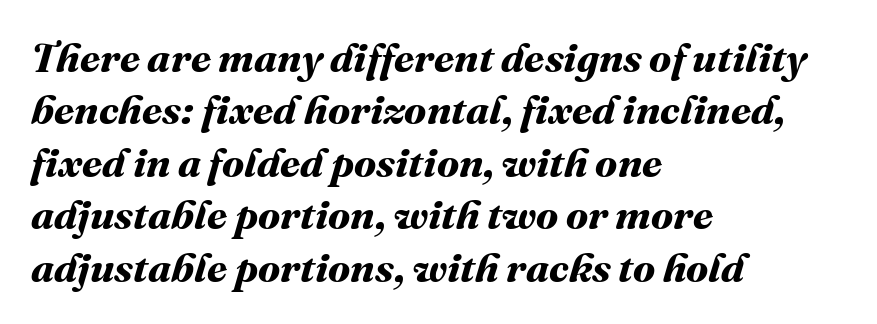
The image shows 41 px bold type; set left-aligned, normal line spacing (1.28x), normal letter spacing, not underlined; medium stroke contrast and a medium x-height.
